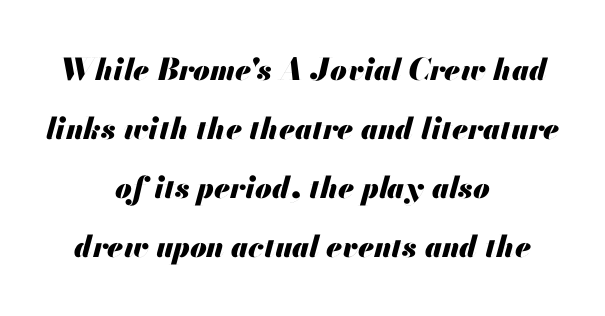
{"italic": "yes", "lean": "right", "slant_degrees": 13, "bold": "yes", "weight": "heavy", "width": "normal", "stroke_contrast": "medium", "x_height": "small", "monospaced": "no", "underline": "no", "align": "center", "line_spacing": "loose", "line_spacing_ratio": 1.97, "letter_spacing": "normal", "letter_spacing_em": 0.0, "glyph_px": 30}
